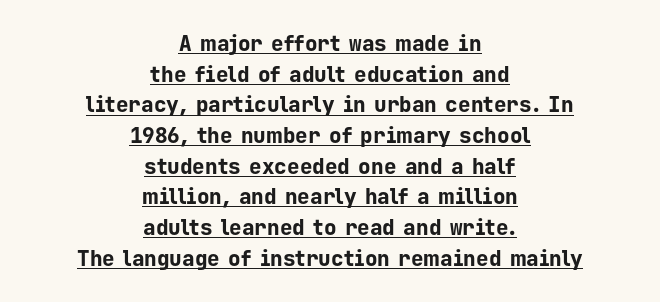
Q: Is the text bold? A: Yes.
Q: Is the text italic (slanted)? A: No, it is upright.
Q: Is the text underlined? A: Yes.
Q: How is the paragraph aligned? A: Centered.
Q: Is the spacing between letters normal or unusually wide? A: Normal.
Q: Is the spacing between lines tight, normal or loose? A: Normal.
